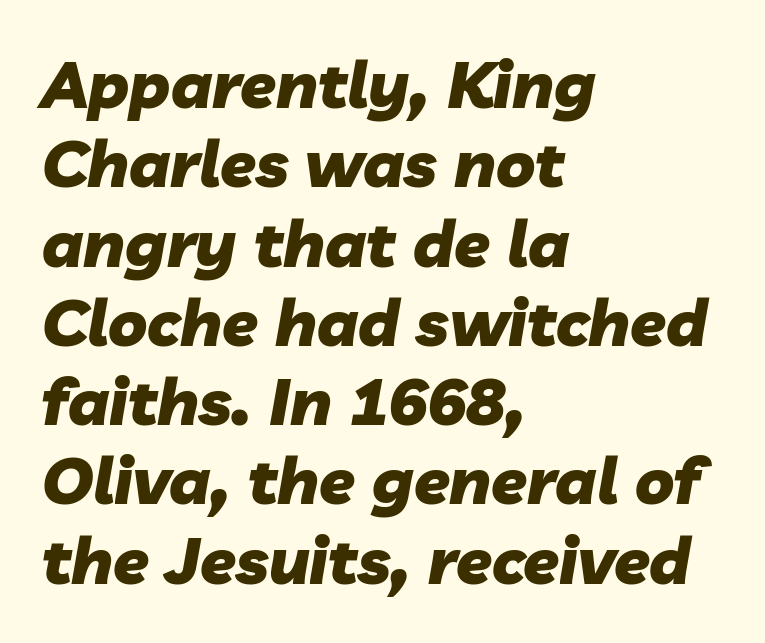
{"italic": "yes", "lean": "right", "slant_degrees": 10, "bold": "yes", "weight": "heavy", "width": "normal", "stroke_contrast": "low", "x_height": "medium", "monospaced": "no", "underline": "no", "align": "left", "line_spacing_ratio": 1.22, "letter_spacing": "normal", "letter_spacing_em": 0.0, "glyph_px": 65}
